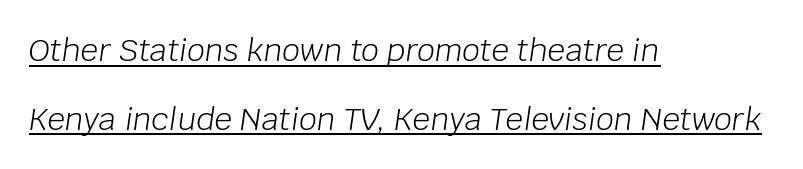
Q: Is the text bold? A: No.
Q: Is the text italic (slanted)? A: Yes, it leans right by about 8 degrees.
Q: Is the text underlined? A: Yes.
Q: How is the paragraph aligned? A: Left-aligned.
Q: Is the spacing between letters normal or unusually wide? A: Normal.
Q: Is the spacing between lines tight, normal or loose? A: Loose.
Q: Width (condensed, normal, or wide)? A: Normal.
Q: Stroke contrast? A: Low.
Q: x-height? A: Large.
Q: Monospaced? A: No.
